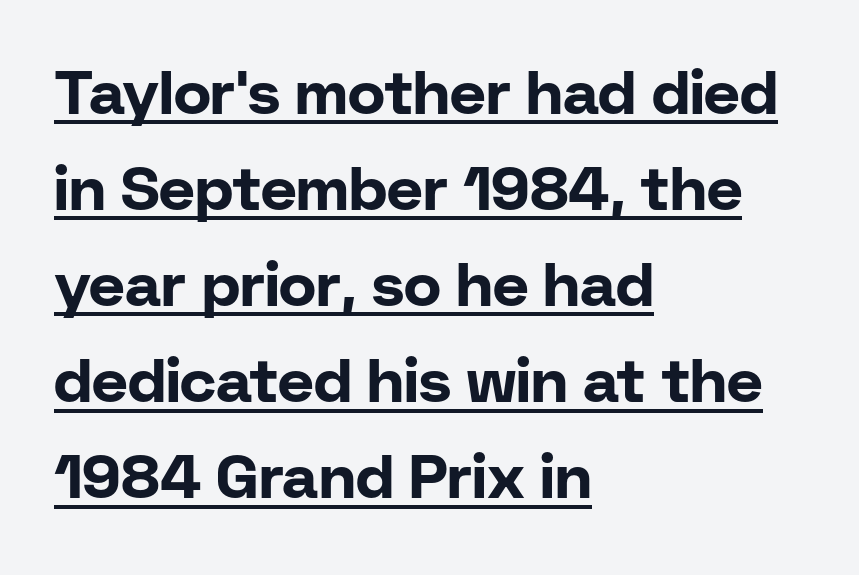
Q: Is the text bold? A: Yes.
Q: Is the text italic (slanted)? A: No, it is upright.
Q: Is the typeface a serif or a sans-serif typeface? A: Sans-serif.
Q: Is the text underlined? A: Yes.
Q: How is the paragraph aligned? A: Left-aligned.
Q: Is the spacing between letters normal or unusually wide? A: Normal.
Q: Is the spacing between lines tight, normal or loose? A: Normal.
Q: Width (condensed, normal, or wide)? A: Normal.
Q: Stroke contrast? A: Low.
Q: x-height? A: Medium.
Q: Monospaced? A: No.
